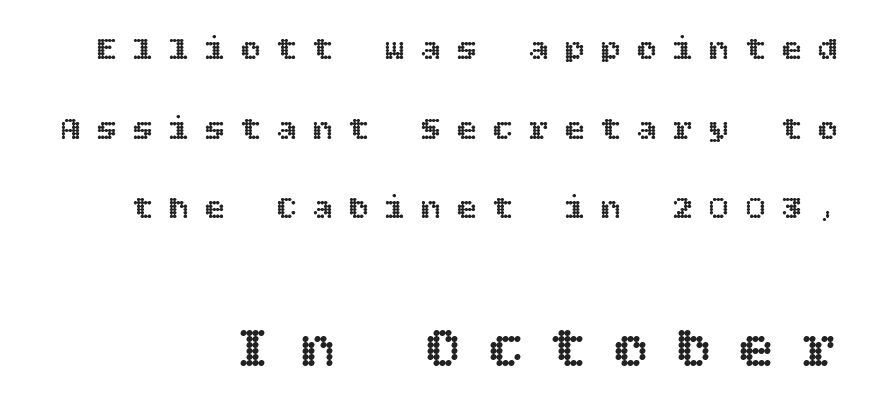
Q: Is the text italic (slanted)? A: No, it is upright.
Q: Is the text underlined? A: No.
Q: How is the paragraph aligned? A: Right-aligned.
Q: Is the spacing between letters normal or unusually wide? A: Unusually wide.
Q: Is the spacing between lines tight, normal or loose? A: Loose.
Q: Which block of text is set in a larger size, the first (top) or the second (bottom)? A: The second (bottom) one.
Q: Width (condensed, normal, or wide)? A: Normal.
Q: x-height? A: Large.
